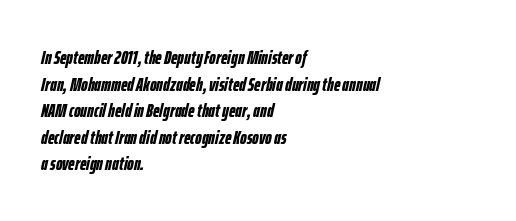
Honestly, the row spacing looks completely unremarkable. Typeset ragged right — the left edge is the straight one. Summary of weight: heavy, a full bold. Underlining? Definitely not there. An italicized treatment has been applied to the whole sample. These lines keep a tight, regular rhythm from letter to letter.
